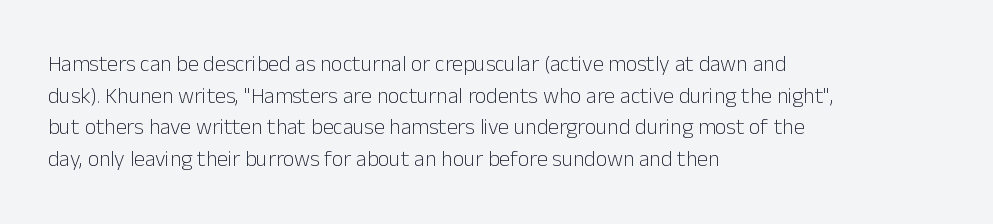
Q: Is the text bold? A: No.
Q: Is the text italic (slanted)? A: No, it is upright.
Q: Is the text underlined? A: No.
Q: How is the paragraph aligned? A: Left-aligned.
Q: Is the spacing between letters normal or unusually wide? A: Normal.
Q: Is the spacing between lines tight, normal or loose? A: Normal.
